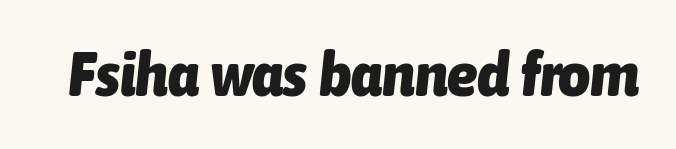
Spacing verdict: proportional, widths tailored to each character. The lettering tilts uniformly, giving the passage an italic look. A typesetter would call this zero additional tracking. Every letter is thick-stroked: bold, no question.
